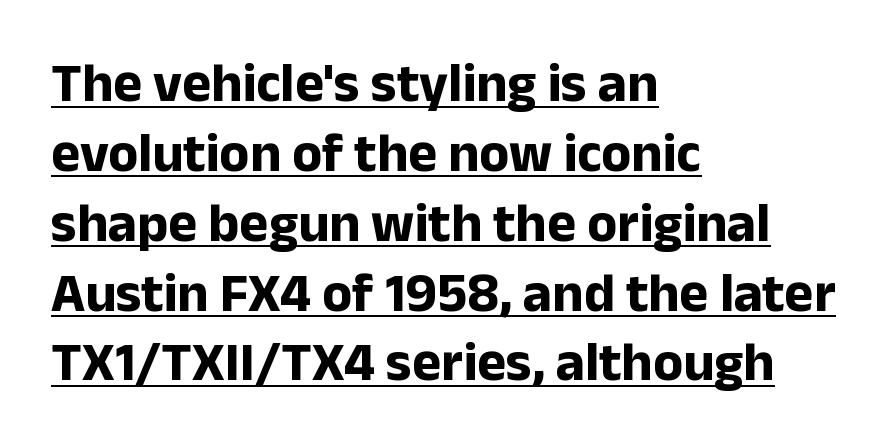
{"serif": "no", "italic": "no", "bold": "yes", "weight": "bold", "width": "normal", "stroke_contrast": "low", "x_height": "medium", "monospaced": "no", "underline": "yes", "align": "left", "line_spacing": "normal", "line_spacing_ratio": 1.27, "letter_spacing": "normal", "letter_spacing_em": 0.0, "glyph_px": 55}
